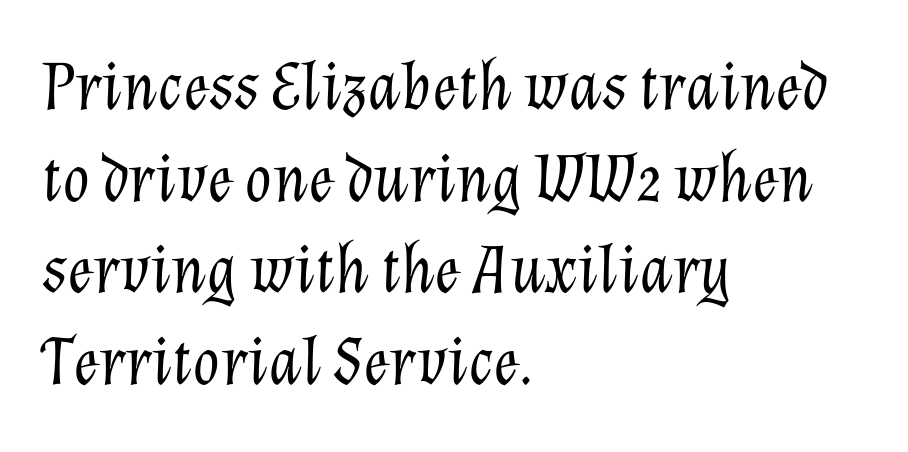
The face used here is proportionally spaced, like ordinary book or web type. This sample uses an oblique cut, with every glyph tilted off the vertical. How are the letters spaced? Ordinarily, with no added tracking. Casual observation: everything's shoved over to the left. Leading: standard.
